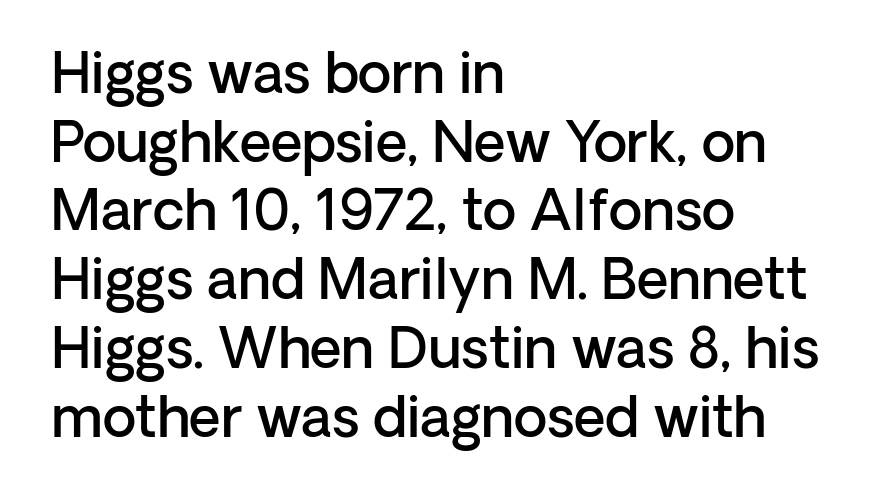
Q: Is the text bold? A: Semi-bold.
Q: Is the text italic (slanted)? A: No, it is upright.
Q: Is the typeface a serif or a sans-serif typeface? A: Sans-serif.
Q: Is the text underlined? A: No.
Q: How is the paragraph aligned? A: Left-aligned.
Q: Is the spacing between letters normal or unusually wide? A: Normal.
Q: Is the spacing between lines tight, normal or loose? A: Normal.
Q: Width (condensed, normal, or wide)? A: Normal.
Q: Stroke contrast? A: Low.
Q: x-height? A: Medium.
Q: Monospaced? A: No.
